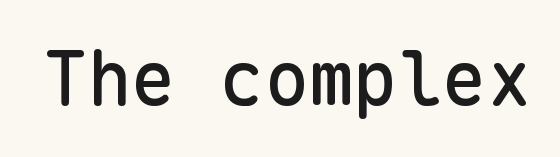
Q: Is the text italic (slanted)? A: No, it is upright.
Q: Is the typeface a serif or a sans-serif typeface? A: Sans-serif.
Q: Is the text underlined? A: No.
Q: Is the spacing between letters normal or unusually wide? A: Normal.
Q: Width (condensed, normal, or wide)? A: Normal.
Q: Stroke contrast? A: Low.
Q: x-height? A: Medium.
Q: Monospaced? A: Yes.
